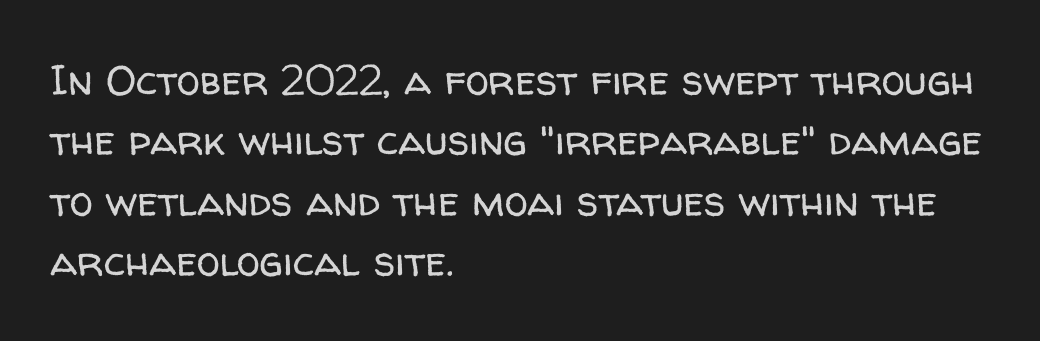
The image shows 42 px regular-weight sans-serif type, upright; set left-aligned, normal line spacing (1.44x), normal letter spacing, not underlined; low stroke contrast and a medium x-height.
